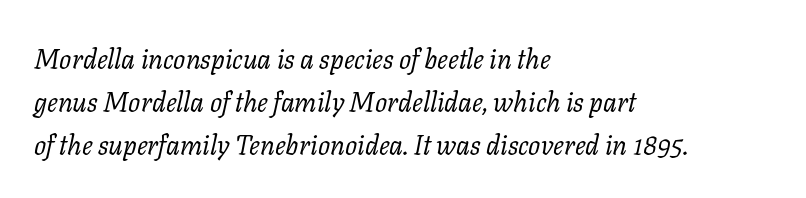
Summary of weight: not heavy and not bold. Every character sits at an angle, as italics do. Words appear dense and cohesive because spacing is normal. How would I describe the line gaps? Plain and ordinary.
